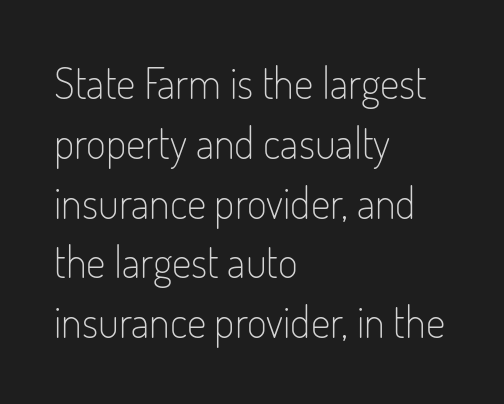
{"serif": "no", "italic": "no", "bold": "no", "weight": "light", "width": "condensed", "stroke_contrast": "low", "x_height": "small", "monospaced": "no", "underline": "no", "align": "left", "line_spacing": "normal", "line_spacing_ratio": 1.39, "letter_spacing": "normal", "letter_spacing_em": 0.0, "glyph_px": 43}
